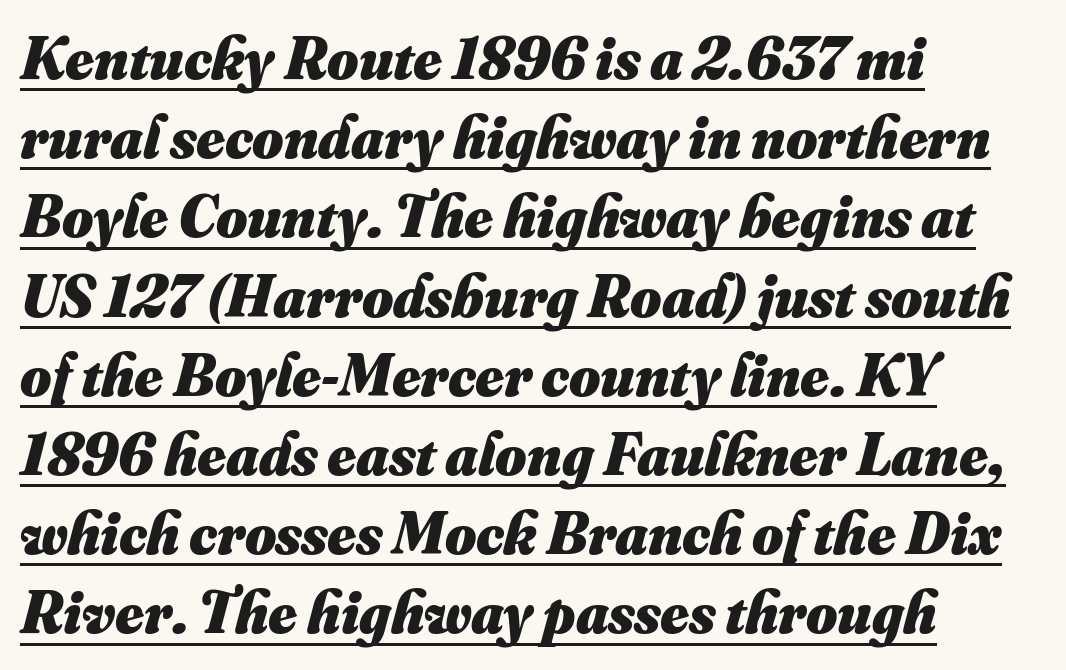
{"bold": "yes", "weight": "heavy", "width": "normal", "stroke_contrast": "medium", "x_height": "small", "monospaced": "no", "underline": "yes", "align": "left", "line_spacing": "normal", "line_spacing_ratio": 1.32, "letter_spacing": "normal", "letter_spacing_em": 0.0, "glyph_px": 60}
